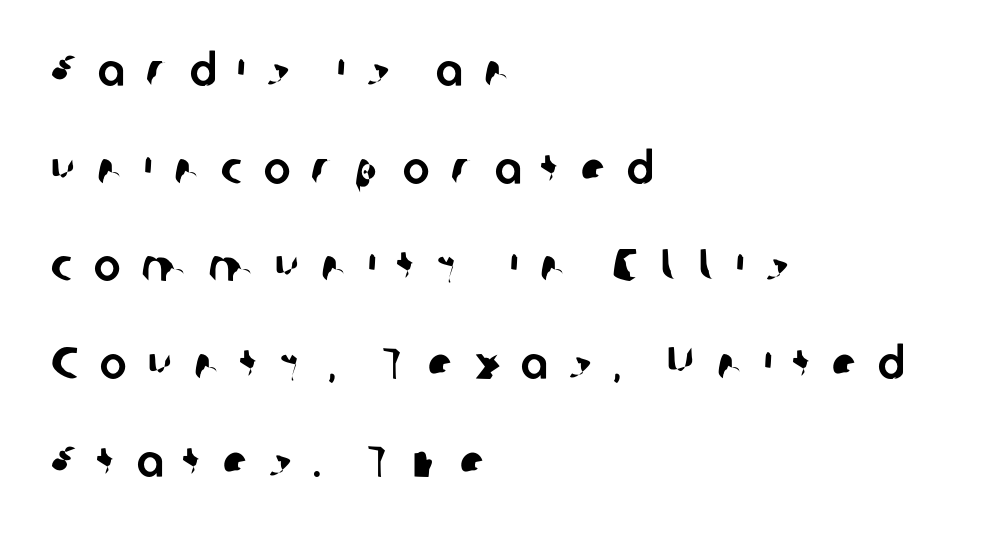
This sample trades compactness for vertical openness between lines. What stands out about the letter spacing? Its width — letters are far apart. Here the designer chose a conventional face with non-uniform glyph widths. Check the space under the baseline: it is left empty.
